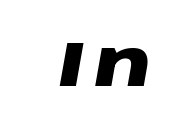
Q: Is the text bold? A: Yes.
Q: Is the text italic (slanted)? A: Yes, it leans right by about 10 degrees.
Q: Is the text underlined? A: No.
Q: Width (condensed, normal, or wide)? A: Wide.
Q: Stroke contrast? A: Low.
Q: x-height? A: Large.
Q: Monospaced? A: No.
